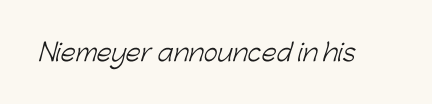
{"bold": "no", "underline": "no", "letter_spacing": "normal", "letter_spacing_em": 0.0, "glyph_px": 24}
